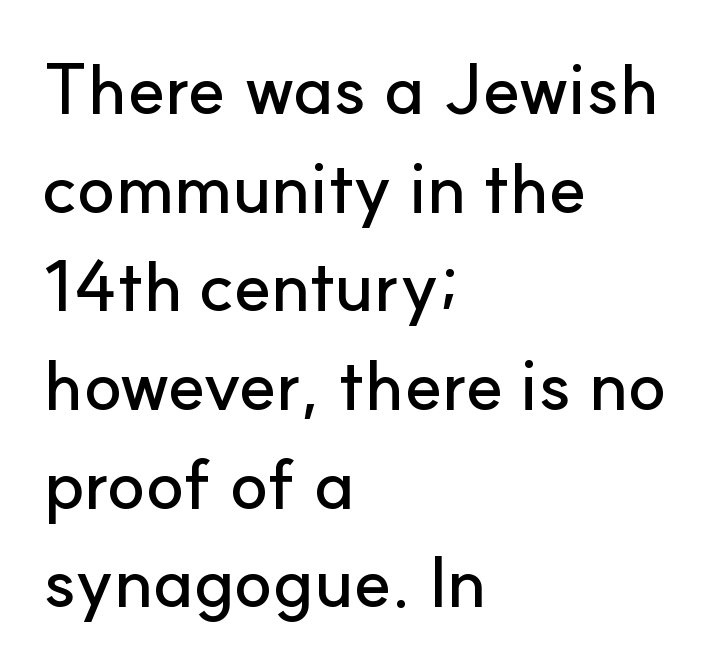
Each word holds together tightly as a unit, with standard inter-letter gaps. Varying glyph widths throughout — classic text-font behaviour. Notice how the stems are strictly vertical — no italics here. No word sits above an underline. Normally led — the rows are evenly, conventionally spaced.
